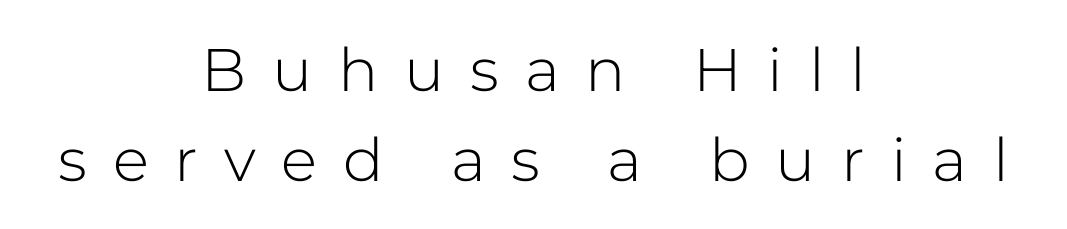
{"serif": "no", "italic": "no", "bold": "no", "weight": "light", "width": "normal", "stroke_contrast": "low", "x_height": "medium", "monospaced": "no", "underline": "no", "align": "center", "line_spacing": "normal", "line_spacing_ratio": 1.5, "letter_spacing": "wide", "letter_spacing_em": 0.43, "glyph_px": 60}
